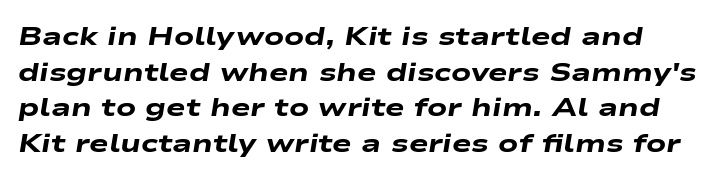
Q: Is the text bold? A: Yes.
Q: Is the text italic (slanted)? A: Yes, it leans right by about 9 degrees.
Q: Is the text underlined? A: No.
Q: Is the spacing between letters normal or unusually wide? A: Normal.
Q: Is the spacing between lines tight, normal or loose? A: Normal.
